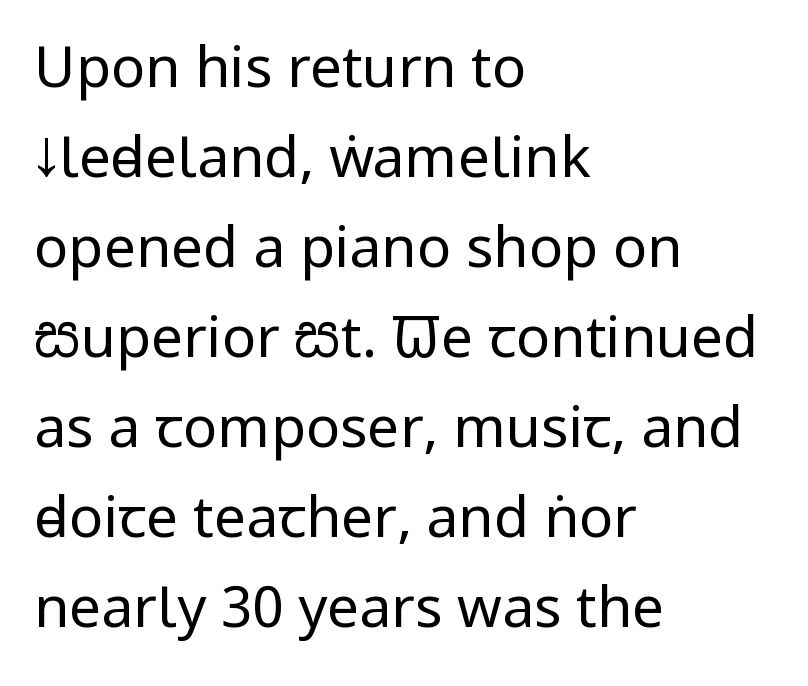
Honestly, the row spacing looks completely unremarkable. This is not heavy type; no bold has been used. Leftover space on each line is placed entirely after the last word. Each row of text sits above clean, open space. Vertical strokes here are truly vertical.
